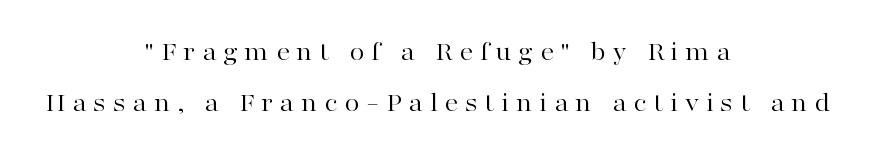
{"italic": "no", "bold": "no", "underline": "no", "align": "center", "line_spacing": "loose", "line_spacing_ratio": 1.9, "letter_spacing": "wide", "letter_spacing_em": 0.25, "glyph_px": 27}
